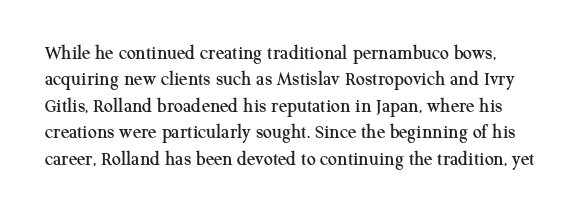
Compared with typical body copy, the letter spacing here is the same. The type sits square on the baseline with zero lean. The glyphs are unaccompanied by any horizontal stroke below them. Students, observe: this is what conventionally led text looks like.
